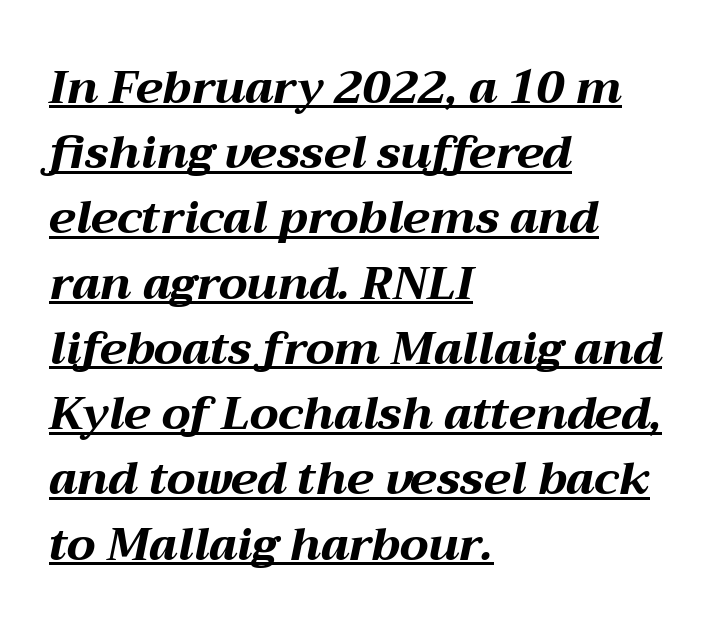
Q: Is the text bold? A: Yes.
Q: Is the text italic (slanted)? A: Yes, it leans right by about 12 degrees.
Q: Is the text underlined? A: Yes.
Q: How is the paragraph aligned? A: Left-aligned.
Q: Is the spacing between letters normal or unusually wide? A: Normal.
Q: Is the spacing between lines tight, normal or loose? A: Normal.
Q: Width (condensed, normal, or wide)? A: Wide.
Q: Stroke contrast? A: Medium.
Q: x-height? A: Medium.
Q: Monospaced? A: No.
